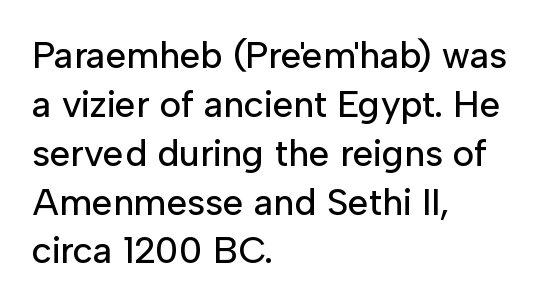
The line texture is even and compact thanks to regular tracking. Typeset ragged right — the left edge is the straight one. Clear beneath every line of the passage. The vertical gap from one line to the next is medium.
